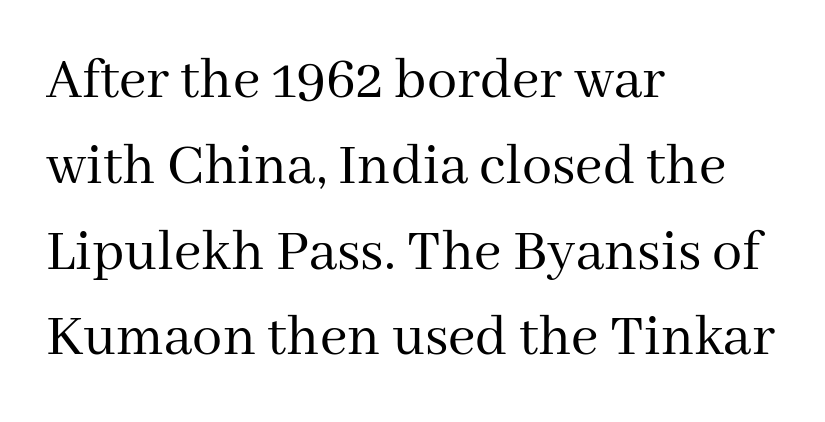
The rendering uses a moderate line-height, typical for paragraphs. The passage shown is typeset with a serif family. No heavy texture on the line: the type isn't bold. The string is rendered with underlining switched off. Nobody touched the tracking dial on this one. Nope, not italic — everything's standing straight.
